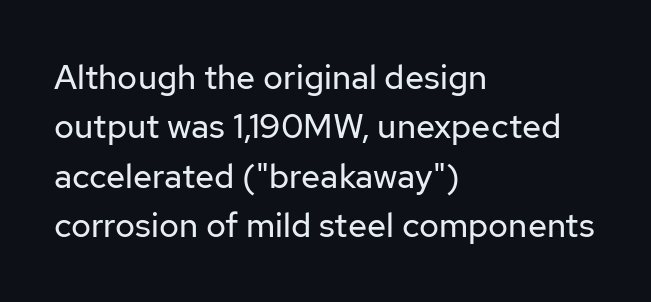
Caption: multi-line text, flush left, ragged right. Looks like regular typesetting: each glyph gets only the width it needs. Do the letters lean? They stand straight. A clean baseline with only descenders dipping below it. Nobody touched the tracking dial on this one. Serif or sans? Sans — the stroke terminals are bare.
